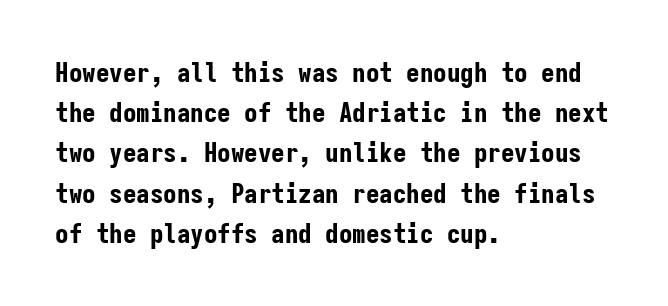
The rag falls on the right side of this text block. The axis of the letterforms is exactly vertical. Descender tails drop into unmarked territory. Inter-character spacing is left at the font's built-in metrics. Heavy, bold letterforms.
